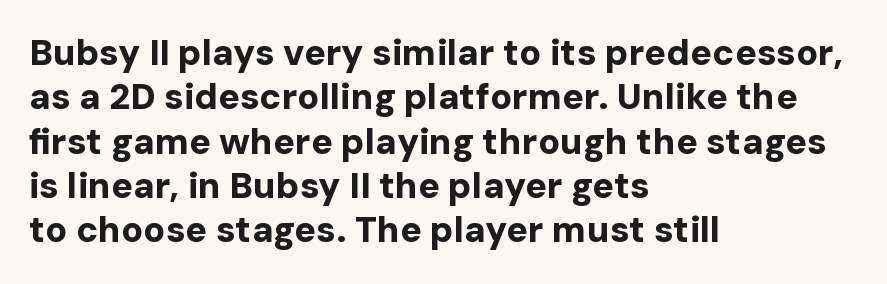
Posture: straight, roman, zero tilt. The strip under each line holds only bare page. The face used here is proportionally spaced, like ordinary book or web type. How are the letters spaced? Ordinarily, with no added tracking. Examine the stroke ends and you'll find no serifs. This sample is left-justified, so line endings fall wherever the words run out.
